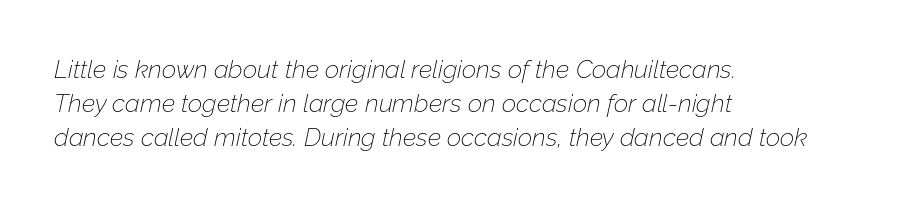
In terms of letterspacing, this is plain default setting. These lines sit exactly where default settings would place them. Compared with a centered layout, this one pins lines to the left instead. Check the space under the baseline: it is left empty. The specimen reads as italic at a glance.
